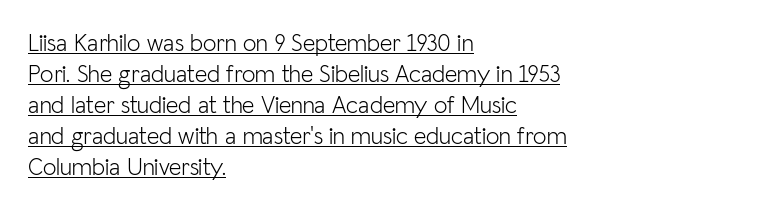
{"italic": "no", "bold": "no", "underline": "yes", "align": "left", "line_spacing": "normal", "line_spacing_ratio": 1.29, "letter_spacing": "normal", "letter_spacing_em": 0.0, "glyph_px": 24}
